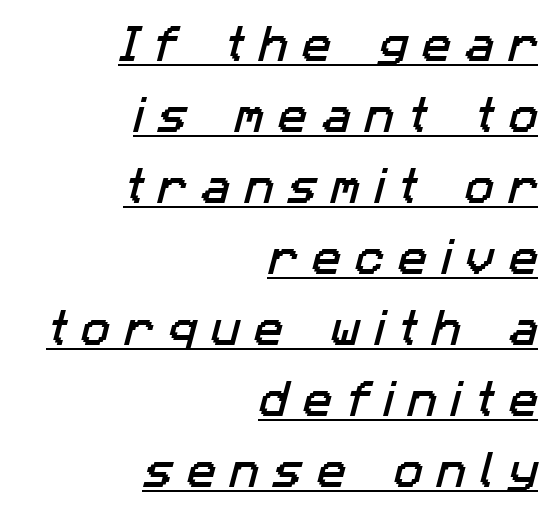
{"serif": "no", "width": "normal", "stroke_contrast": "low", "x_height": "medium", "monospaced": "no", "underline": "yes", "align": "right", "line_spacing_ratio": 1.82, "letter_spacing": "wide", "letter_spacing_em": 0.36, "glyph_px": 39}
